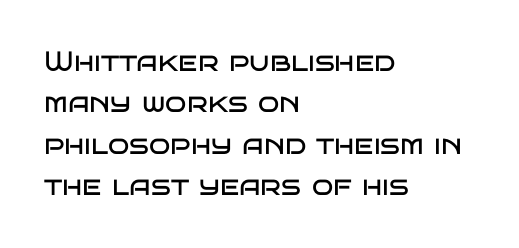
The image shows 28 px regular-weight, wide sans-serif type, upright; set left-aligned, normal line spacing (1.48x), normal letter spacing, not underlined; low stroke contrast and a large x-height.
